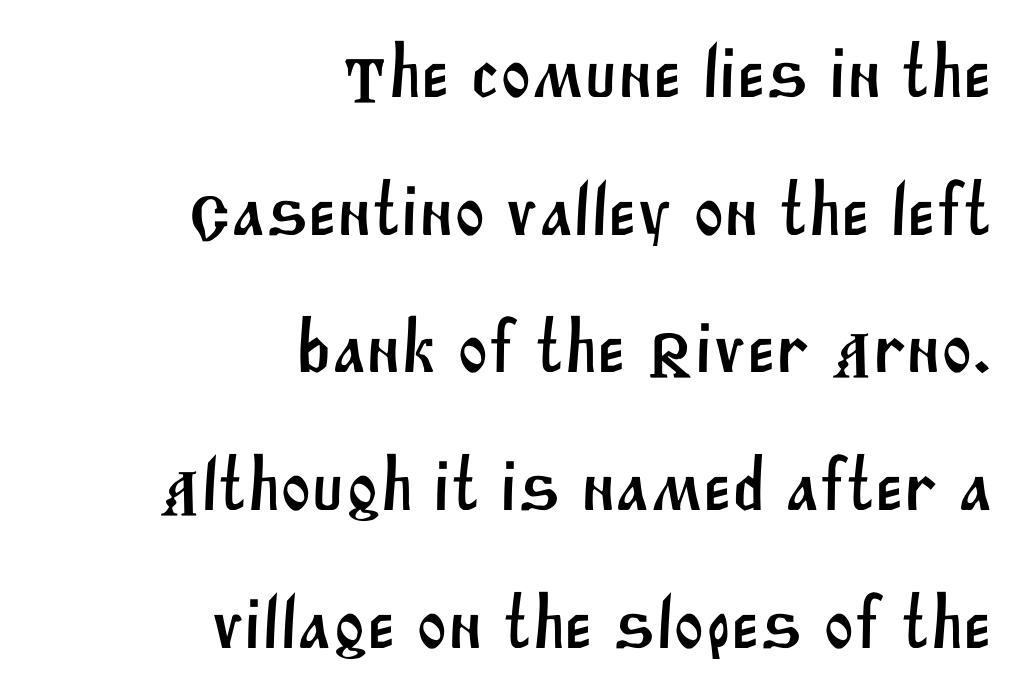
The image shows 74 px sans-serif type; set right-aligned, line spacing 1.86x, normal letter spacing, not underlined; medium stroke contrast and a large x-height.
